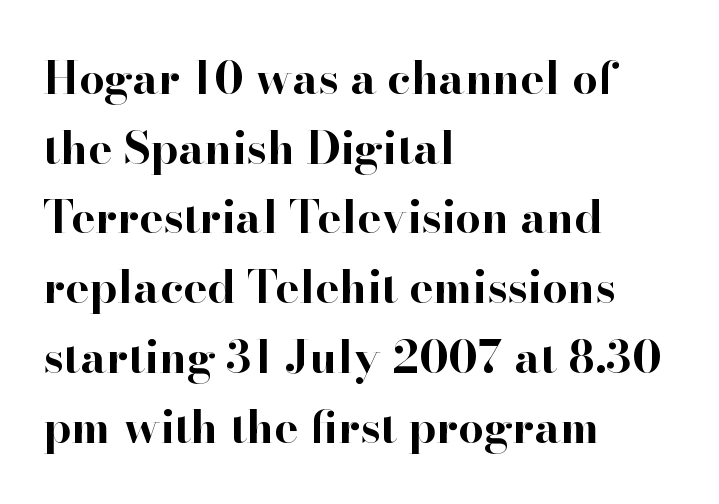
{"serif": "yes", "italic": "no", "bold": "yes", "weight": "bold", "width": "normal", "stroke_contrast": "high", "x_height": "small", "monospaced": "no", "underline": "no", "align": "left", "line_spacing": "normal", "line_spacing_ratio": 1.55, "letter_spacing": "normal", "letter_spacing_em": 0.0, "glyph_px": 45}
